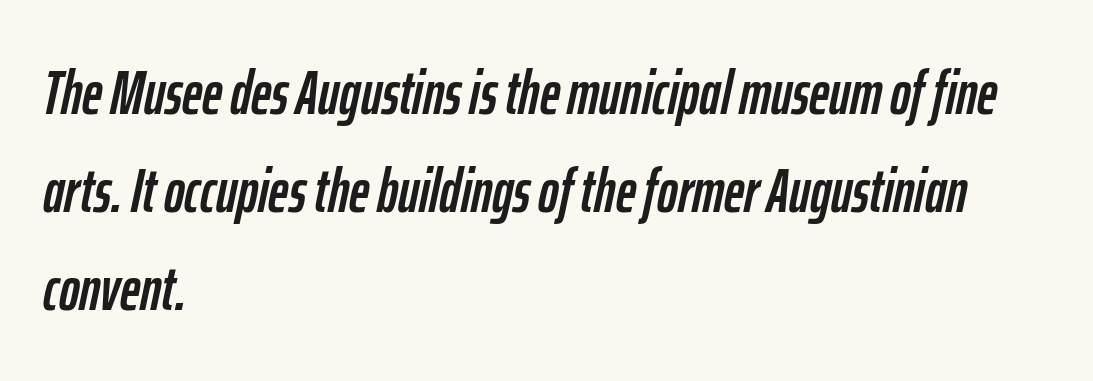
The image shows 62 px condensed type, italic (leaning right); set left-aligned, normal line spacing (1.58x), normal letter spacing, not underlined; low stroke contrast and a medium x-height.
